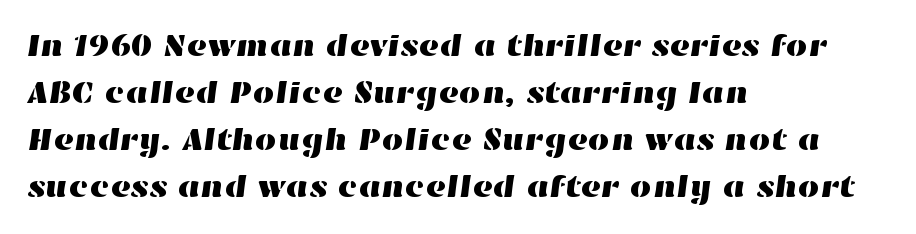
{"width": "wide", "stroke_contrast": "high", "x_height": "medium", "monospaced": "no", "underline": "no", "align": "left", "line_spacing": "normal", "line_spacing_ratio": 1.52, "letter_spacing": "normal", "letter_spacing_em": 0.0, "glyph_px": 31}
